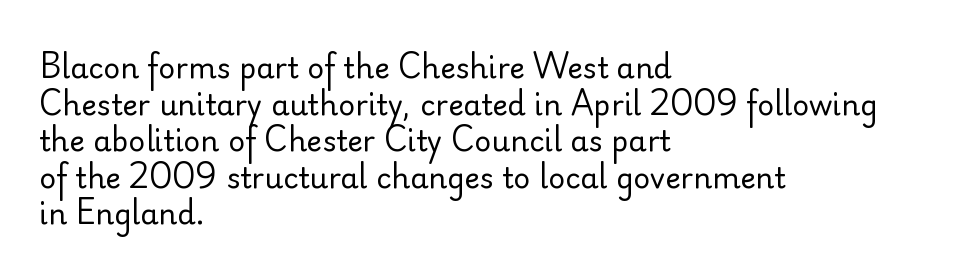
{"serif": "no", "italic": "no", "bold": "no", "weight": "regular", "width": "normal", "stroke_contrast": "low", "x_height": "small", "monospaced": "no", "underline": "no", "align": "left", "line_spacing": "normal", "line_spacing_ratio": 1.26, "letter_spacing": "normal", "letter_spacing_em": 0.0, "glyph_px": 29}
